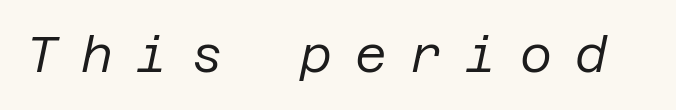
The foot of each line stays bare and open. The rendering applies a slant to the glyphs. Compared with typical body copy, the letter spacing here is much looser. Stroke mass is kept to a normal reading level or below.
